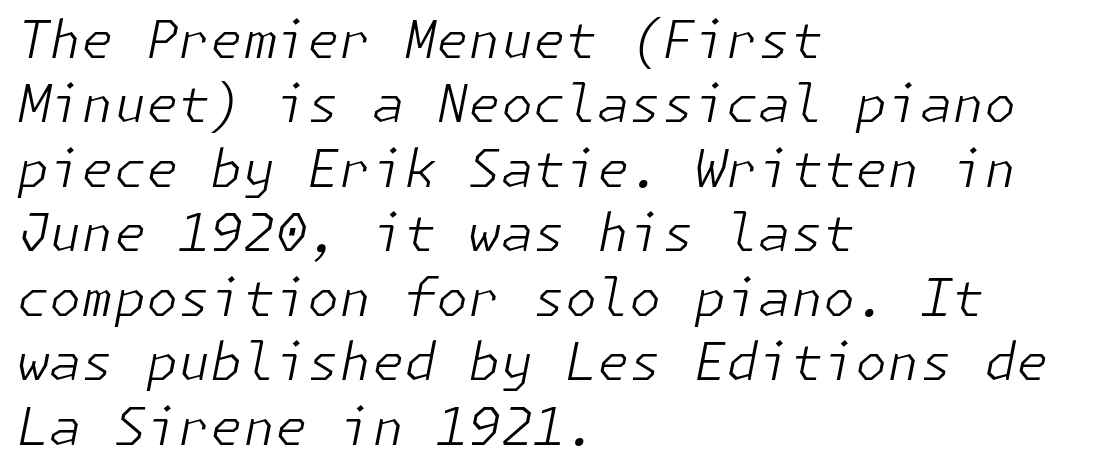
The image shows 52 px light type, italic (leaning right); set left-aligned, line spacing 1.24x, normal letter spacing, not underlined; low stroke contrast and a medium x-height.
